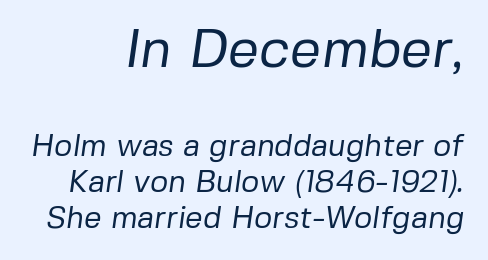
Beneath every word, the page is bare. This sample trades vertical openness for compactness between lines. The line texture is even and compact thanks to regular tracking. This reads as an unemphasized weight, regular at the heaviest. Varying glyph widths throughout — classic text-font behaviour.
